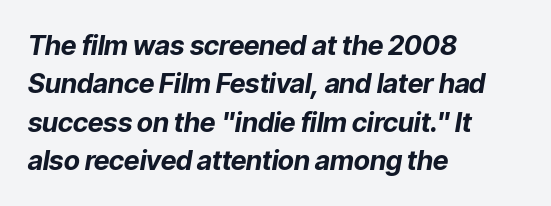
Honestly, the row spacing looks completely unremarkable. Alignment: flush left. Set as a true bold cut, around the 700 mark. The words here are not underlined.
